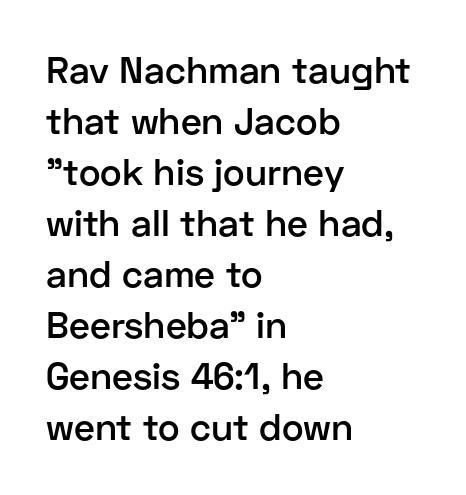
Q: Is the text bold? A: Semi-bold.
Q: Is the text italic (slanted)? A: No, it is upright.
Q: Is the typeface a serif or a sans-serif typeface? A: Sans-serif.
Q: Is the text underlined? A: No.
Q: How is the paragraph aligned? A: Left-aligned.
Q: Is the spacing between letters normal or unusually wide? A: Normal.
Q: Is the spacing between lines tight, normal or loose? A: Normal.
Q: Width (condensed, normal, or wide)? A: Normal.
Q: Stroke contrast? A: Low.
Q: x-height? A: Medium.
Q: Monospaced? A: No.
